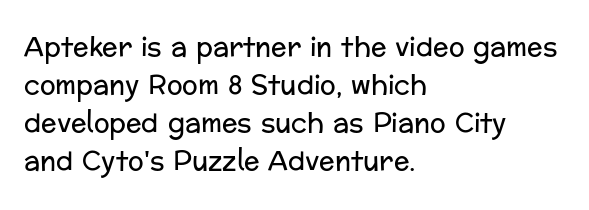
The image shows 26 px text type, upright; set left-aligned, normal line spacing (1.46x), normal letter spacing, not underlined.
